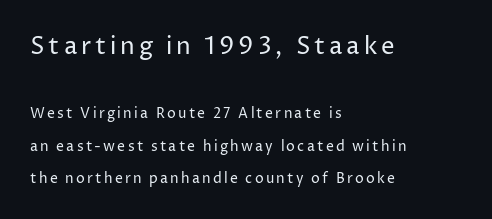
{"italic": "no", "bold": "no", "underline": "no", "align": "left", "line_spacing": "loose", "line_spacing_ratio": 2.3, "larger_block": "first", "size_ratio": 1.71, "glyph_px": 24}
